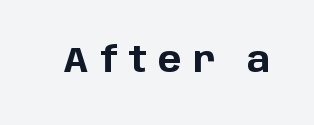
The image shows 35 px bold sans-serif type, upright; set unusually wide letter spacing (+0.32 em), not underlined; low stroke contrast and a large x-height.
